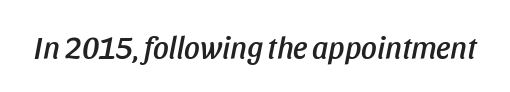
The image shows 31 px condensed type, italic (leaning right); set normal letter spacing, not underlined; low stroke contrast and a large x-height.
